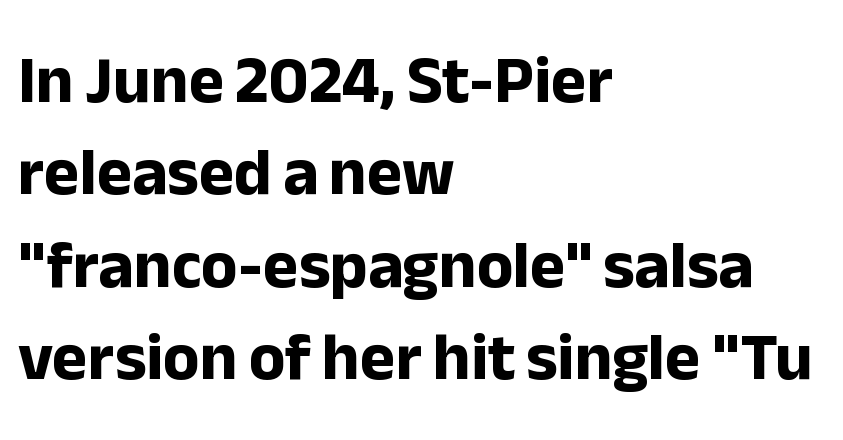
Q: Is the text bold? A: Yes.
Q: Is the text italic (slanted)? A: No, it is upright.
Q: Is the typeface a serif or a sans-serif typeface? A: Sans-serif.
Q: Is the text underlined? A: No.
Q: How is the paragraph aligned? A: Left-aligned.
Q: Is the spacing between letters normal or unusually wide? A: Normal.
Q: Is the spacing between lines tight, normal or loose? A: Normal.
Q: Width (condensed, normal, or wide)? A: Normal.
Q: Stroke contrast? A: Low.
Q: x-height? A: Medium.
Q: Monospaced? A: No.
